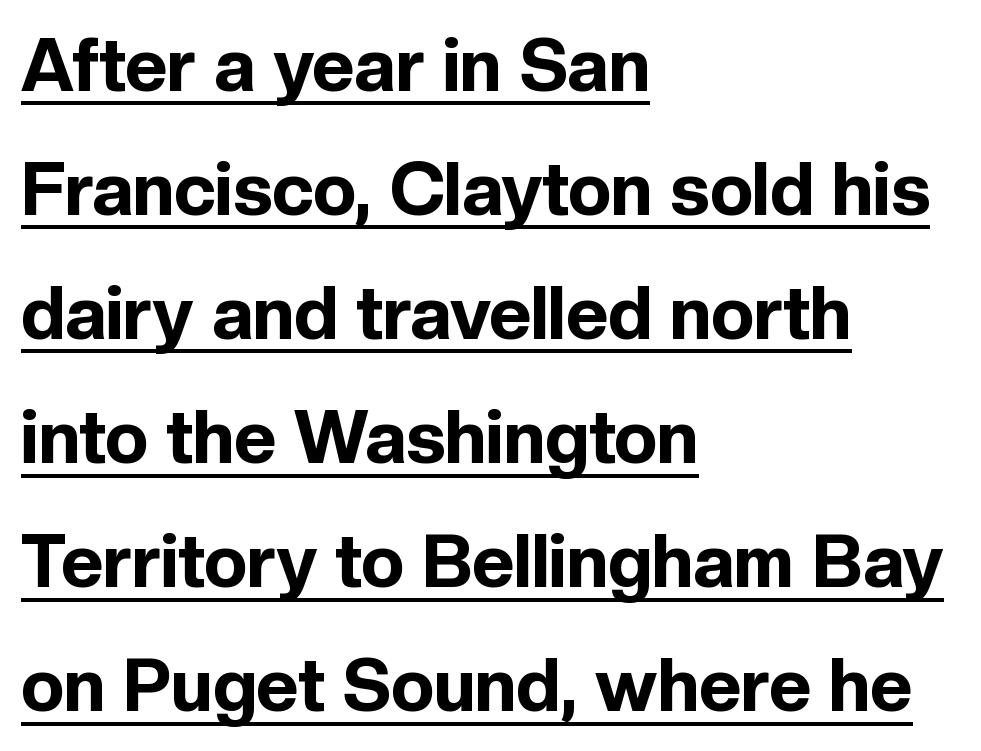
Q: Is the text bold? A: Yes.
Q: Is the text italic (slanted)? A: No, it is upright.
Q: Is the typeface a serif or a sans-serif typeface? A: Sans-serif.
Q: Is the text underlined? A: Yes.
Q: How is the paragraph aligned? A: Left-aligned.
Q: Is the spacing between letters normal or unusually wide? A: Normal.
Q: Is the spacing between lines tight, normal or loose? A: Normal.
Q: Width (condensed, normal, or wide)? A: Normal.
Q: x-height? A: Medium.
Q: Monospaced? A: No.
